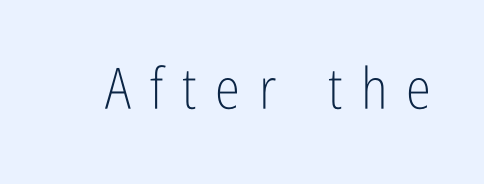
Weight class: somewhere from thin through regular. The characters display no serif detailing; their extremities are plain. The face used here is rendered with a markedly widened letterfit. A clean baseline with only descenders dipping below it.
